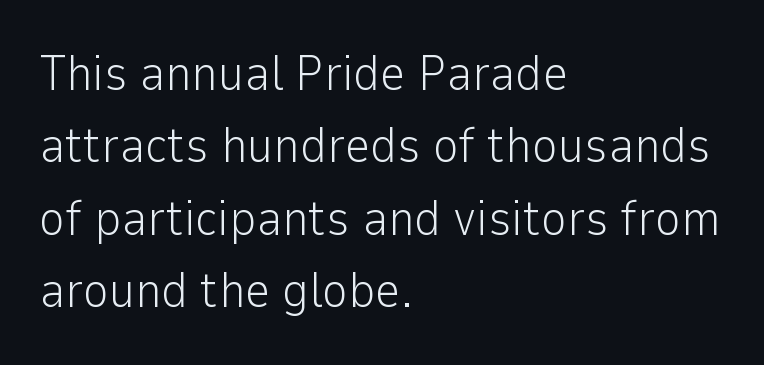
The image shows 50 px light sans-serif type, upright; set left-aligned, normal line spacing (1.45x), normal letter spacing, not underlined; low stroke contrast and a medium x-height.
